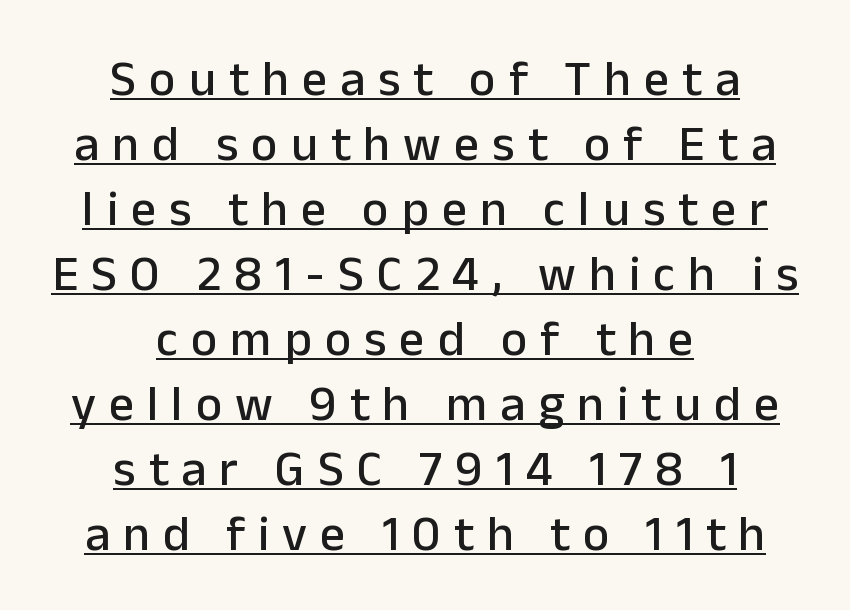
The image shows 50 px sans-serif type, upright; set centered, normal line spacing (1.3x), unusually wide letter spacing (+0.26 em), underlined; low stroke contrast and a medium x-height.
